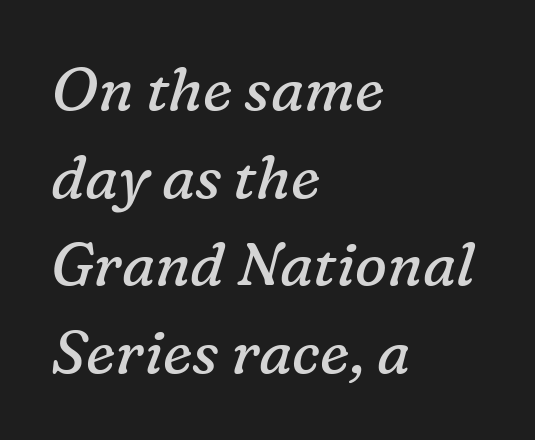
The designer left line spacing at the default. Do the characters align in a grid? No, the font is proportional. Caption: face not bold, strokes unweighted. Descenders are the only things crossing below the line. Little horizontal feet cap the strokes, marking this as serif type.
